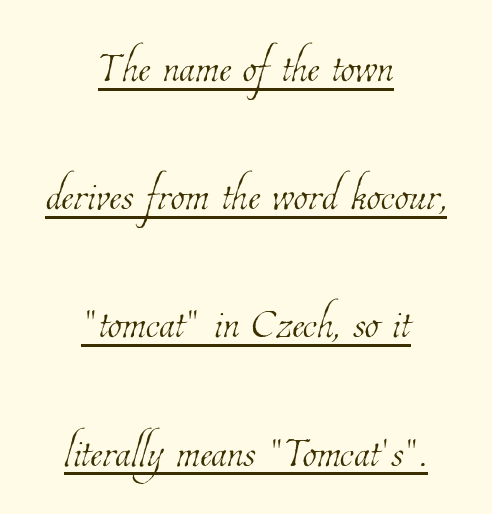
Q: Is the text bold? A: No.
Q: Is the text underlined? A: Yes.
Q: How is the paragraph aligned? A: Centered.
Q: Is the spacing between letters normal or unusually wide? A: Normal.
Q: Is the spacing between lines tight, normal or loose? A: Loose.
Q: Width (condensed, normal, or wide)? A: Condensed.
Q: Stroke contrast? A: Low.
Q: x-height? A: Medium.
Q: Monospaced? A: No.
